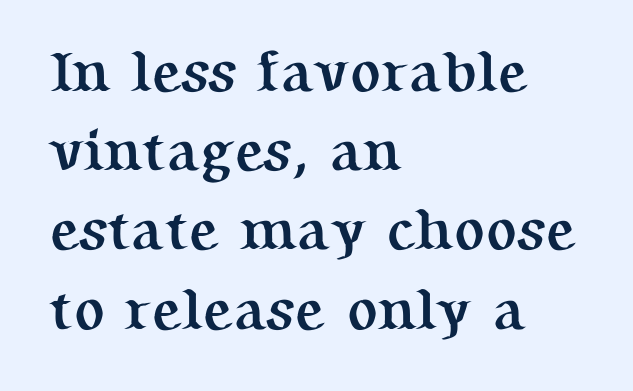
Q: Is the text bold? A: Yes.
Q: Is the text italic (slanted)? A: No, it is upright.
Q: Is the typeface a serif or a sans-serif typeface? A: Serif.
Q: Is the text underlined? A: No.
Q: How is the paragraph aligned? A: Left-aligned.
Q: Is the spacing between letters normal or unusually wide? A: Normal.
Q: Is the spacing between lines tight, normal or loose? A: Normal.
Q: Width (condensed, normal, or wide)? A: Normal.
Q: Stroke contrast? A: Medium.
Q: x-height? A: Medium.
Q: Monospaced? A: No.
